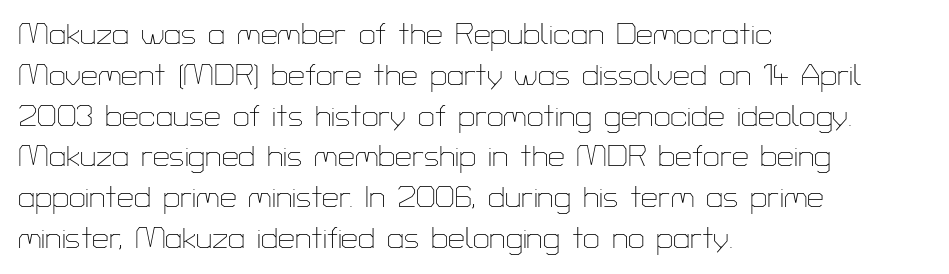
The image shows 30 px thin sans-serif type, upright; set left-aligned, normal line spacing (1.36x), normal letter spacing, not underlined; low stroke contrast and a medium x-height.
